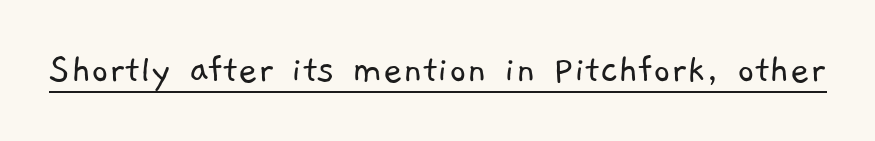
The image shows 42 px light sans-serif type; set normal letter spacing, underlined; low stroke contrast and a medium x-height.
